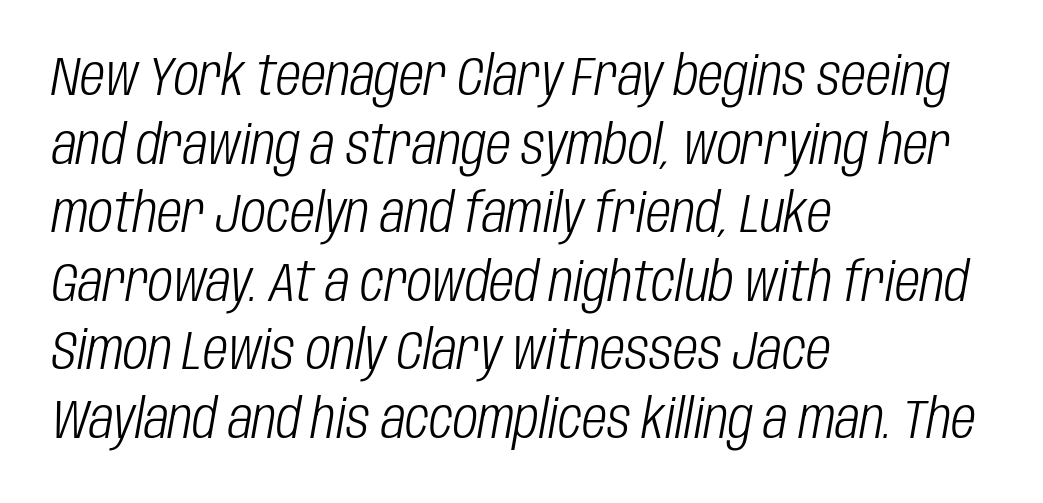
The image shows 54 px light, condensed type, italic (leaning right); set left-aligned, normal line spacing (1.27x), normal letter spacing, not underlined; low stroke contrast and a large x-height.
